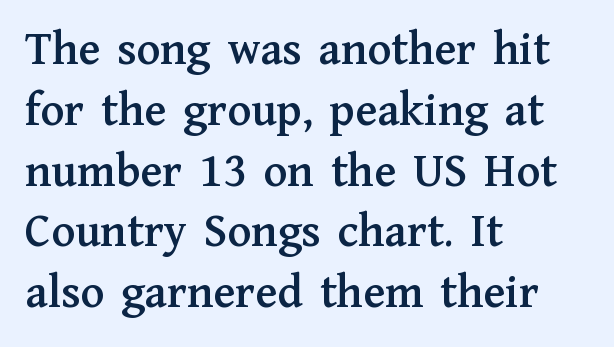
The image shows 49 px serif type, upright; set left-aligned, line spacing 1.24x, normal letter spacing, not underlined; medium stroke contrast and a medium x-height.
